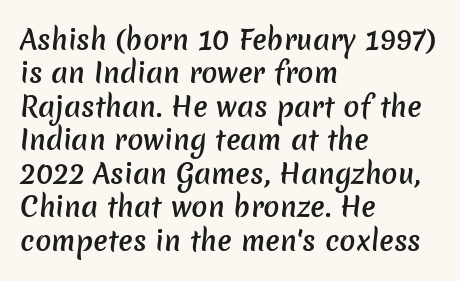
The image shows 27 px text type; set left-aligned, line spacing 1.24x, normal letter spacing, not underlined.
